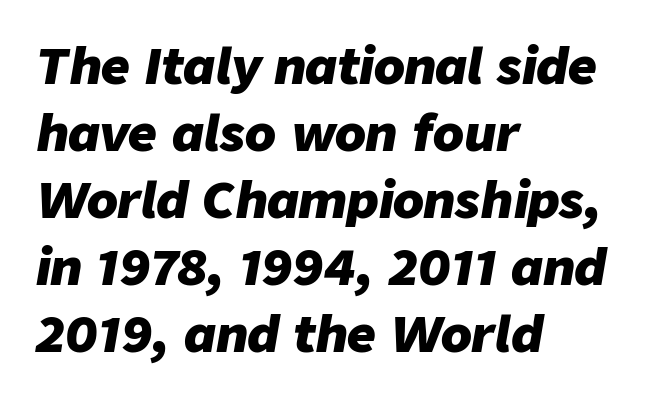
The image shows 50 px heavy type, italic (leaning right); set left-aligned, normal line spacing (1.34x), normal letter spacing, not underlined; low stroke contrast and a medium x-height.
